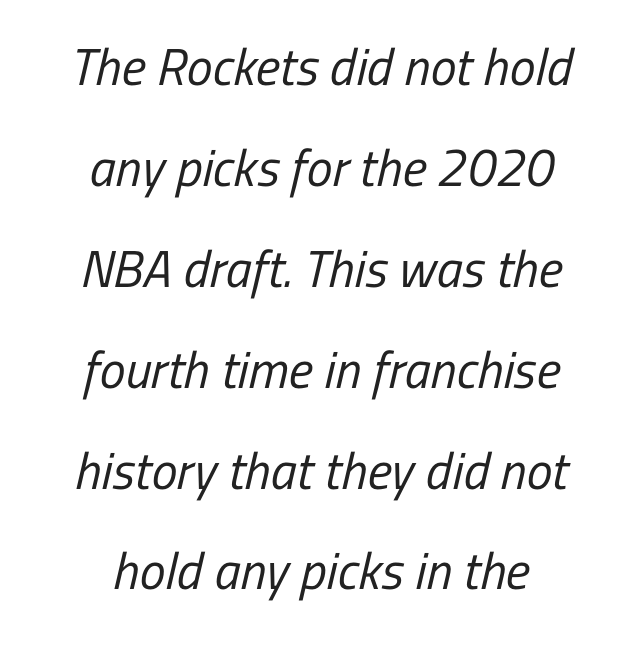
Q: Is the text bold? A: No.
Q: Is the typeface a serif or a sans-serif typeface? A: Sans-serif.
Q: Is the text underlined? A: No.
Q: How is the paragraph aligned? A: Centered.
Q: Is the spacing between letters normal or unusually wide? A: Normal.
Q: Is the spacing between lines tight, normal or loose? A: Loose.
Q: Width (condensed, normal, or wide)? A: Condensed.
Q: Stroke contrast? A: Low.
Q: x-height? A: Medium.
Q: Monospaced? A: No.
